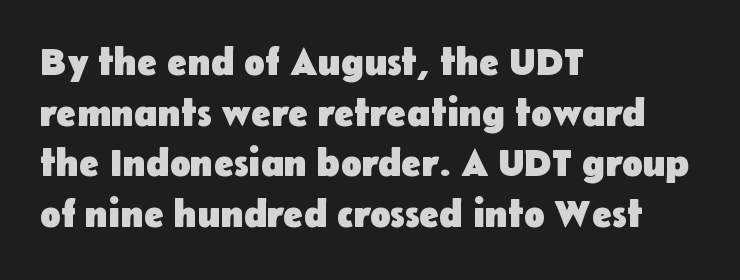
The image shows 38 px heavy sans-serif type, upright; set left-aligned, normal line spacing (1.33x), normal letter spacing, not underlined; low stroke contrast and a medium x-height.
